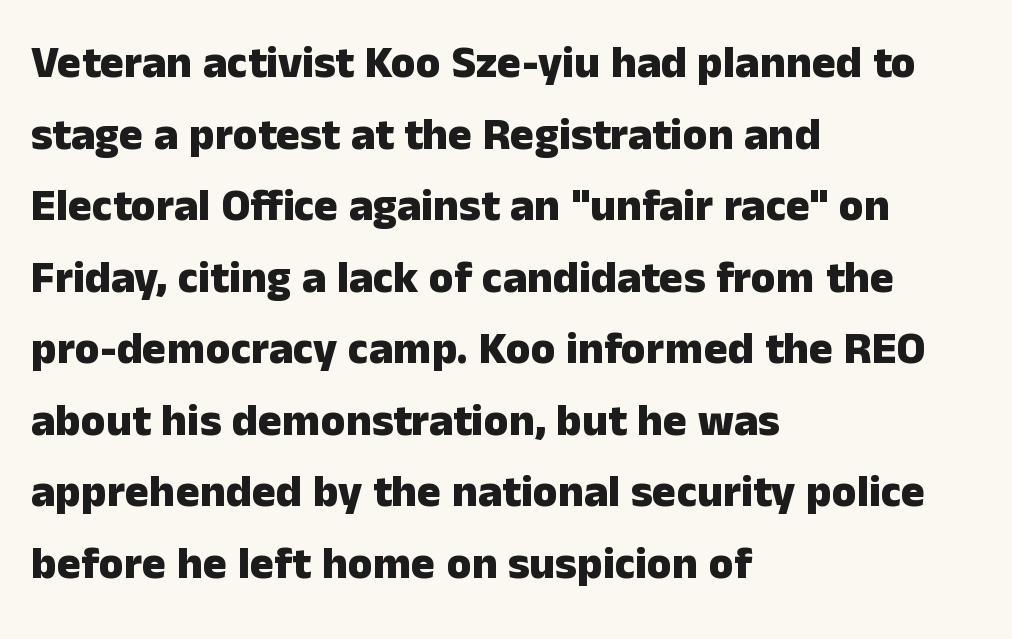
{"serif": "no", "italic": "no", "bold": "yes", "weight": "heavy", "width": "normal", "stroke_contrast": "low", "x_height": "medium", "monospaced": "no", "underline": "no", "align": "left", "line_spacing": "normal", "line_spacing_ratio": 1.59, "letter_spacing": "normal", "letter_spacing_em": 0.0, "glyph_px": 45}
